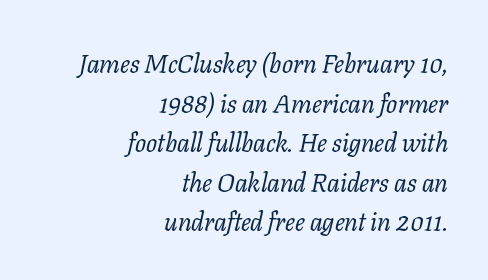
Q: Is the text bold? A: No.
Q: Is the text italic (slanted)? A: Yes, it leans right by about 11 degrees.
Q: Is the text underlined? A: No.
Q: How is the paragraph aligned? A: Right-aligned.
Q: Is the spacing between letters normal or unusually wide? A: Normal.
Q: Is the spacing between lines tight, normal or loose? A: Normal.
